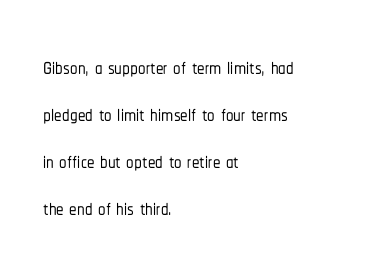
Proportional: the letters do not fall into vertical columns. The lines in this sample share a left origin and differ only in where they stop. Has an underline been added? It has not. The face used here is rendered with its standard letterfit.
